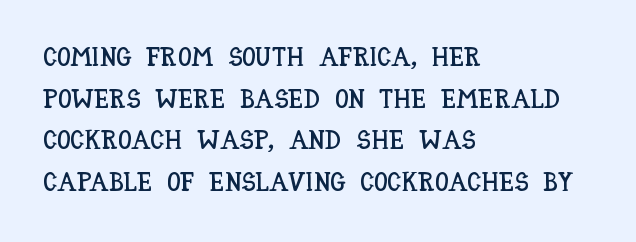
A typesetter would call this zero additional tracking. Line beginnings align vertically; line endings do not. The leading is moderate, giving the passage an even texture. No italicization has been applied; the sample stays upright. This rendering features lettering with no underline.
